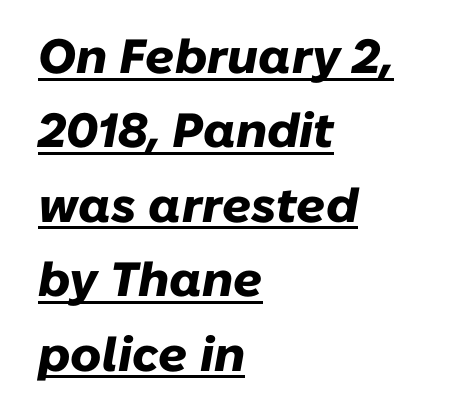
{"italic": "yes", "lean": "right", "slant_degrees": 10, "bold": "yes", "weight": "heavy", "width": "normal", "stroke_contrast": "low", "x_height": "medium", "monospaced": "no", "underline": "yes", "align": "left", "line_spacing": "normal", "line_spacing_ratio": 1.55, "letter_spacing": "normal", "letter_spacing_em": 0.0, "glyph_px": 48}
